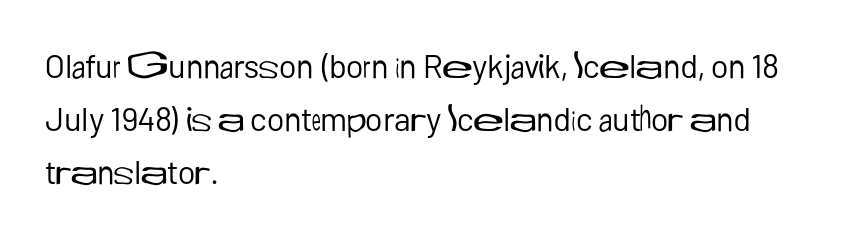
The image shows 33 px regular-weight sans-serif type, upright; set left-aligned, normal line spacing (1.6x), normal letter spacing, not underlined; low stroke contrast and a medium x-height.
